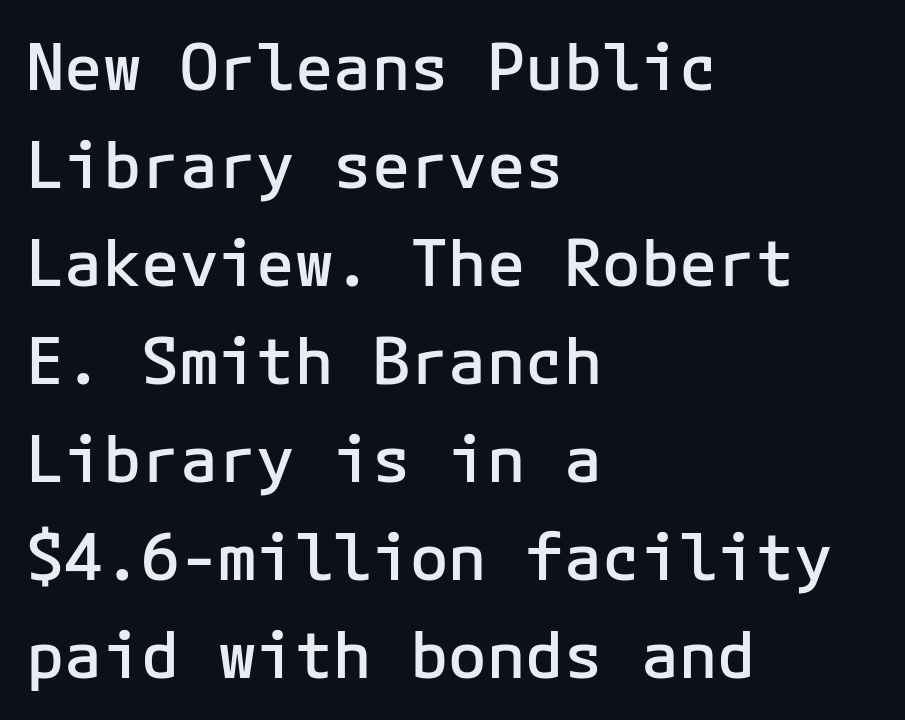
The image shows 64 px semibold sans-serif type, upright, monospaced; set left-aligned, normal line spacing (1.53x), normal letter spacing, not underlined; low stroke contrast and a medium x-height.
